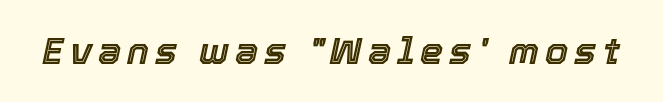
{"italic": "yes", "lean": "right", "slant_degrees": 12, "width": "normal", "x_height": "medium", "monospaced": "no", "underline": "no", "glyph_px": 37}
